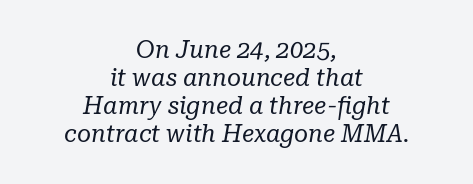
{"italic": "yes", "lean": "right", "slant_degrees": 10, "bold": "no", "underline": "no", "align": "center", "line_spacing_ratio": 1.17, "letter_spacing": "normal", "letter_spacing_em": 0.0, "glyph_px": 24}
